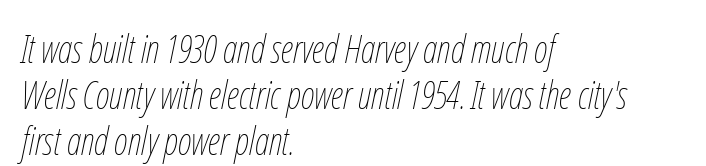
{"italic": "yes", "lean": "right", "slant_degrees": 12, "bold": "no", "weight": "thin", "width": "condensed", "stroke_contrast": "low", "x_height": "medium", "monospaced": "no", "underline": "no", "align": "left", "line_spacing_ratio": 1.21, "letter_spacing": "normal", "letter_spacing_em": 0.0, "glyph_px": 38}
